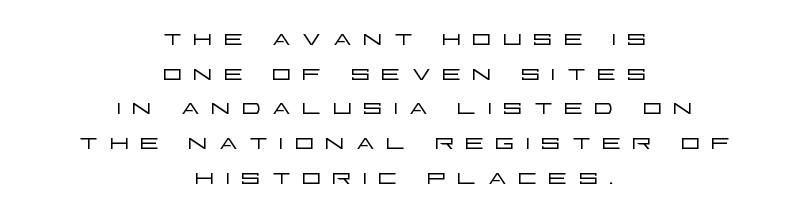
Q: Is the text bold? A: No.
Q: Is the text italic (slanted)? A: No, it is upright.
Q: Is the typeface a serif or a sans-serif typeface? A: Sans-serif.
Q: Is the text underlined? A: No.
Q: How is the paragraph aligned? A: Centered.
Q: Is the spacing between letters normal or unusually wide? A: Unusually wide.
Q: Is the spacing between lines tight, normal or loose? A: Tight.
Q: Width (condensed, normal, or wide)? A: Wide.
Q: Stroke contrast? A: Low.
Q: x-height? A: Large.
Q: Monospaced? A: No.
